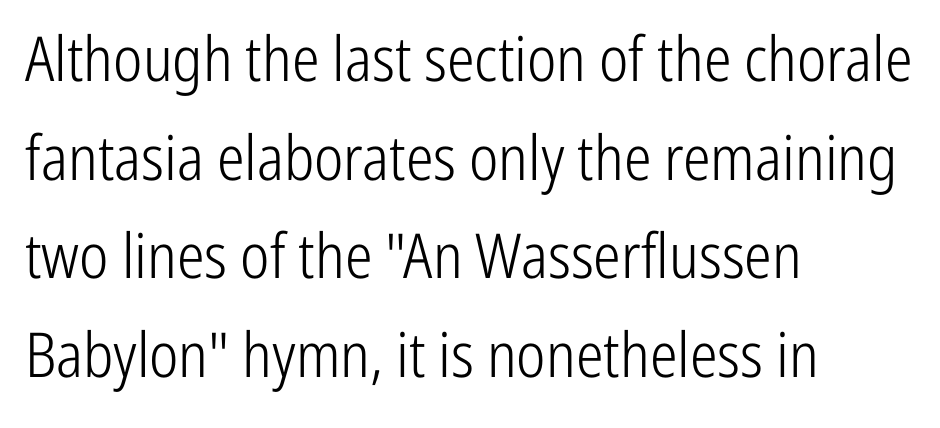
The image shows 62 px light, condensed sans-serif type, upright; set left-aligned, normal line spacing (1.59x), normal letter spacing, not underlined; low stroke contrast and a medium x-height.
